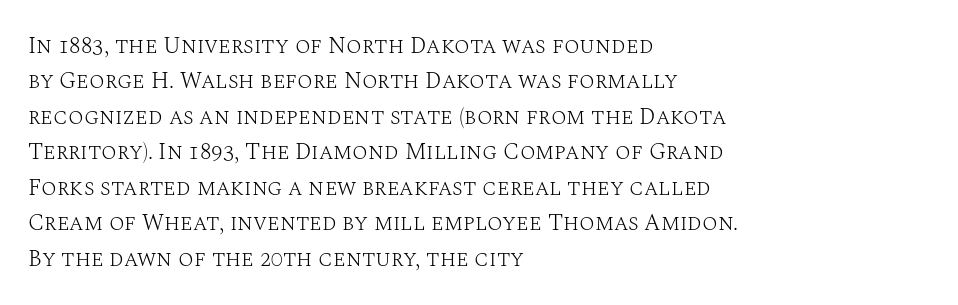
{"italic": "no", "bold": "no", "underline": "no", "align": "left", "line_spacing": "normal", "line_spacing_ratio": 1.54, "letter_spacing": "normal", "letter_spacing_em": 0.0, "glyph_px": 23}
